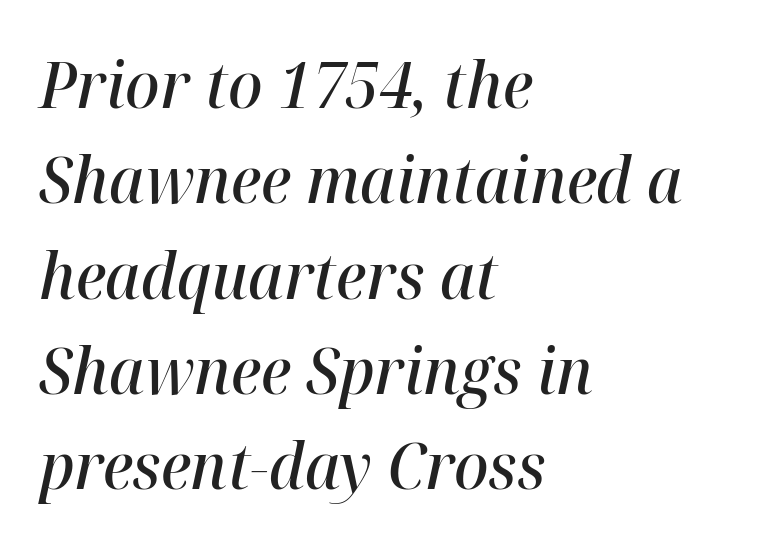
The image shows 64 px semibold type, italic (leaning right); set left-aligned, normal line spacing (1.49x), normal letter spacing, not underlined; high stroke contrast and a medium x-height.
